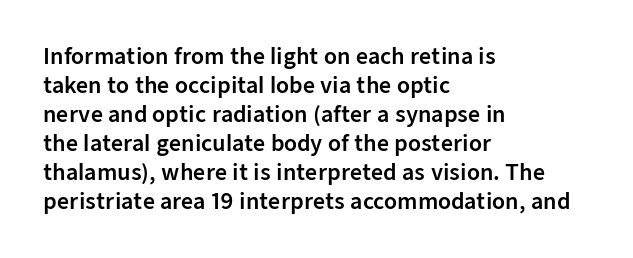
Q: Is the text italic (slanted)? A: No, it is upright.
Q: Is the text underlined? A: No.
Q: How is the paragraph aligned? A: Left-aligned.
Q: Is the spacing between letters normal or unusually wide? A: Normal.
Q: Is the spacing between lines tight, normal or loose? A: Normal.
